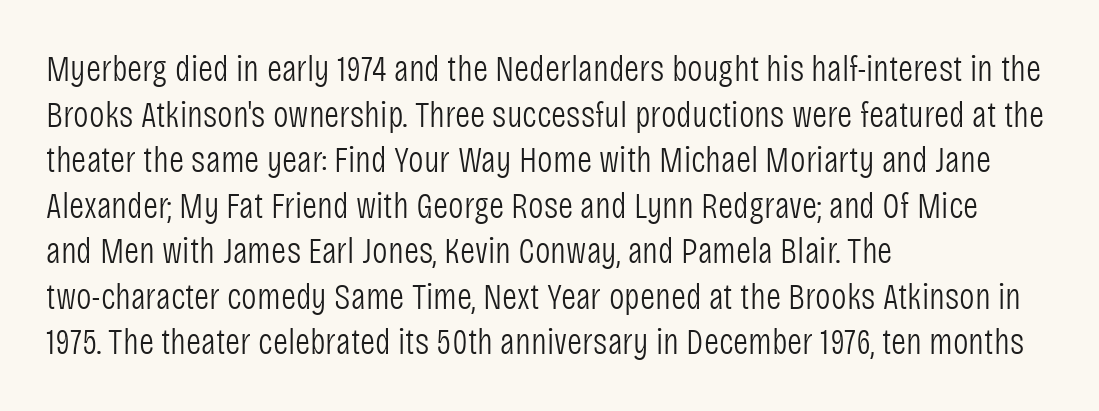
Q: Is the text bold? A: No.
Q: Is the text italic (slanted)? A: No, it is upright.
Q: Is the typeface a serif or a sans-serif typeface? A: Sans-serif.
Q: Is the text underlined? A: No.
Q: How is the paragraph aligned? A: Left-aligned.
Q: Is the spacing between letters normal or unusually wide? A: Normal.
Q: Width (condensed, normal, or wide)? A: Condensed.
Q: Stroke contrast? A: Low.
Q: x-height? A: Large.
Q: Monospaced? A: No.
